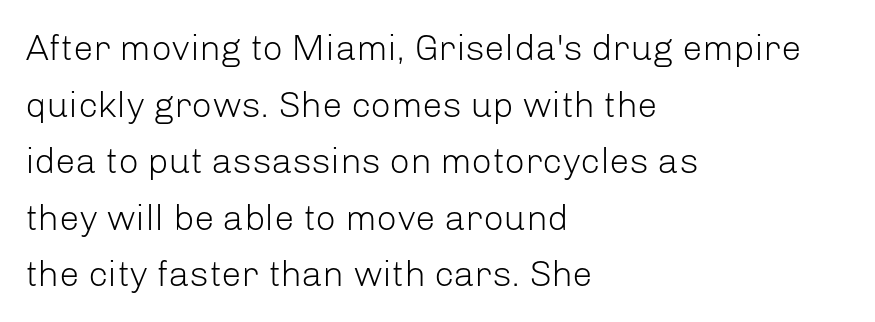
The image shows 36 px light sans-serif type, upright; set left-aligned, normal line spacing (1.57x), normal letter spacing, not underlined; low stroke contrast and a medium x-height.
